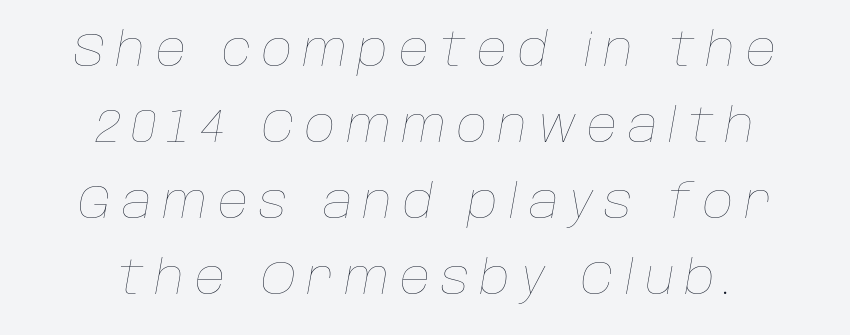
The image shows 47 px thin type, italic (leaning right); set centered, normal line spacing (1.62x), unusually wide letter spacing (+0.23 em), not underlined; low stroke contrast and a large x-height.
